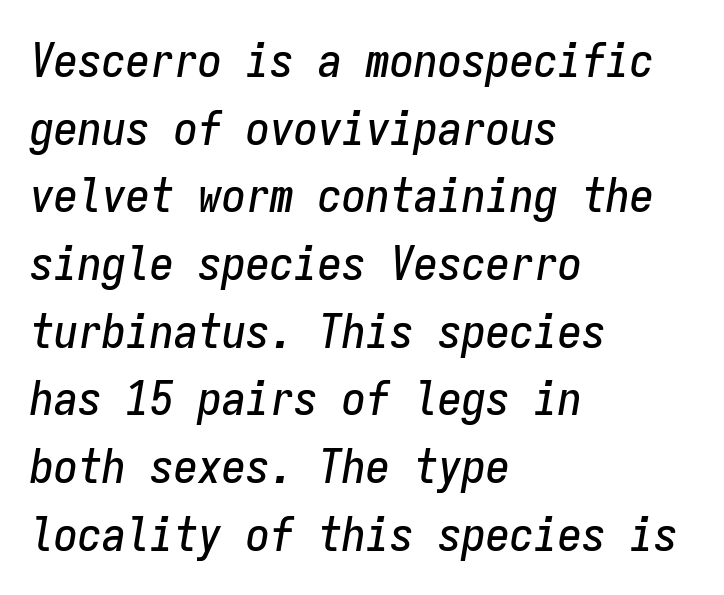
Q: Is the text italic (slanted)? A: Yes, it leans right by about 9 degrees.
Q: Is the text underlined? A: No.
Q: How is the paragraph aligned? A: Left-aligned.
Q: Is the spacing between letters normal or unusually wide? A: Normal.
Q: Is the spacing between lines tight, normal or loose? A: Normal.
Q: Width (condensed, normal, or wide)? A: Condensed.
Q: Stroke contrast? A: Low.
Q: x-height? A: Medium.
Q: Monospaced? A: Yes.
